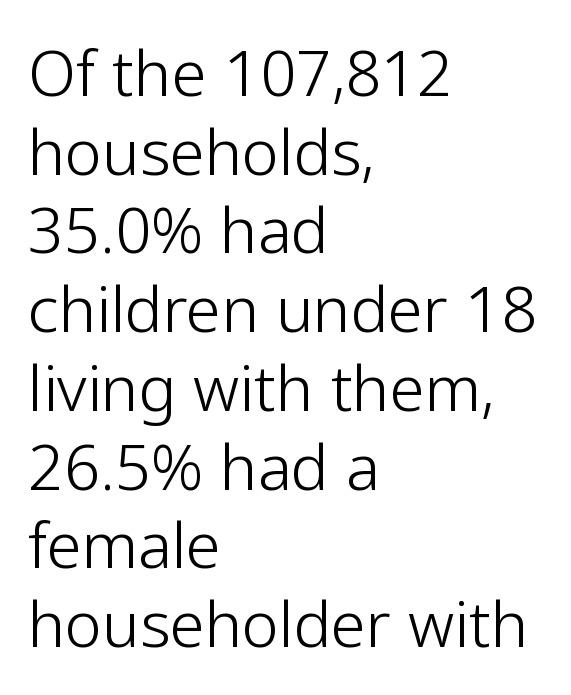
Q: Is the text bold? A: No.
Q: Is the text italic (slanted)? A: No, it is upright.
Q: Is the typeface a serif or a sans-serif typeface? A: Sans-serif.
Q: Is the text underlined? A: No.
Q: How is the paragraph aligned? A: Left-aligned.
Q: Is the spacing between letters normal or unusually wide? A: Normal.
Q: Is the spacing between lines tight, normal or loose? A: Normal.
Q: Width (condensed, normal, or wide)? A: Normal.
Q: Stroke contrast? A: Low.
Q: x-height? A: Medium.
Q: Monospaced? A: No.
